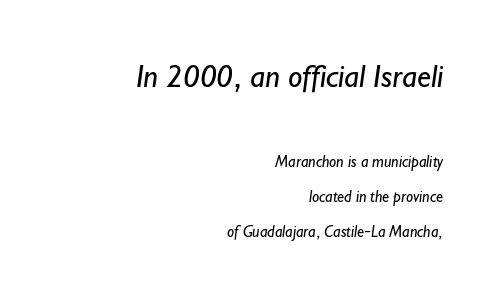
{"serif": "no", "bold": "no", "weight": "regular", "width": "normal", "stroke_contrast": "low", "x_height": "small", "monospaced": "no", "underline": "no", "align": "right", "line_spacing": "loose", "line_spacing_ratio": 2.19, "letter_spacing": "normal", "letter_spacing_em": 0.0, "larger_block": "first", "size_ratio": 2.0, "glyph_px": 32}
